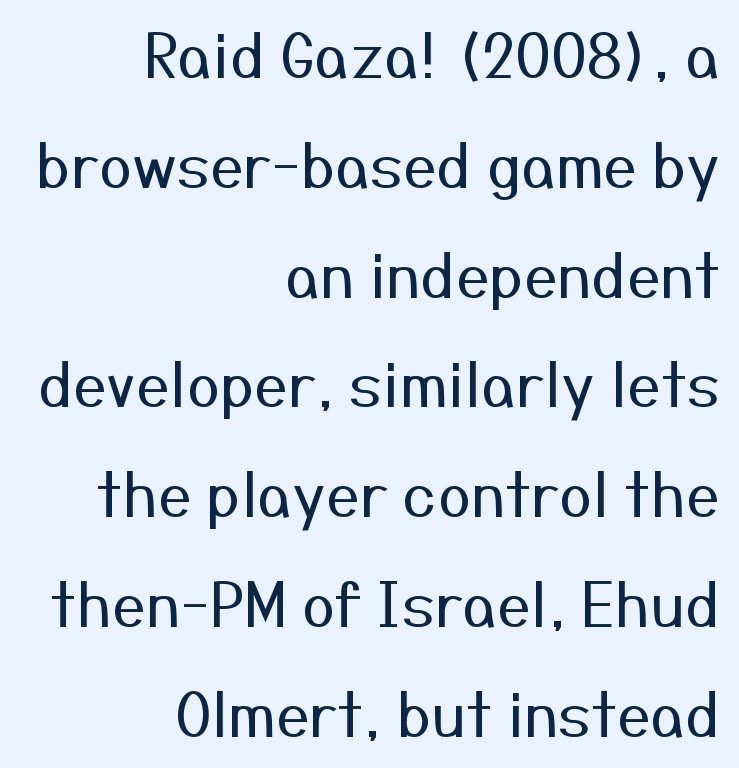
The image shows 60 px regular-weight sans-serif type, upright; set right-aligned, line spacing 1.83x, normal letter spacing, not underlined; medium stroke contrast and a medium x-height.
